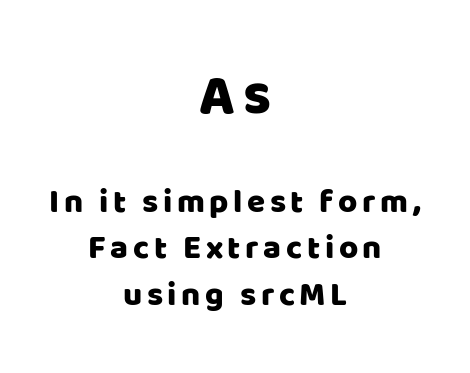
The image shows 57 px sans-serif type, upright; set centered, normal line spacing (1.41x), not underlined; the first (top) block is 1.73x larger; low stroke contrast and a large x-height.
